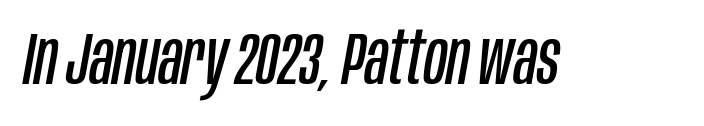
{"italic": "yes", "lean": "right", "slant_degrees": 10, "bold": "no", "weight": "regular", "width": "condensed", "stroke_contrast": "low", "x_height": "large", "monospaced": "no", "underline": "no", "letter_spacing": "normal", "letter_spacing_em": 0.0, "glyph_px": 75}
